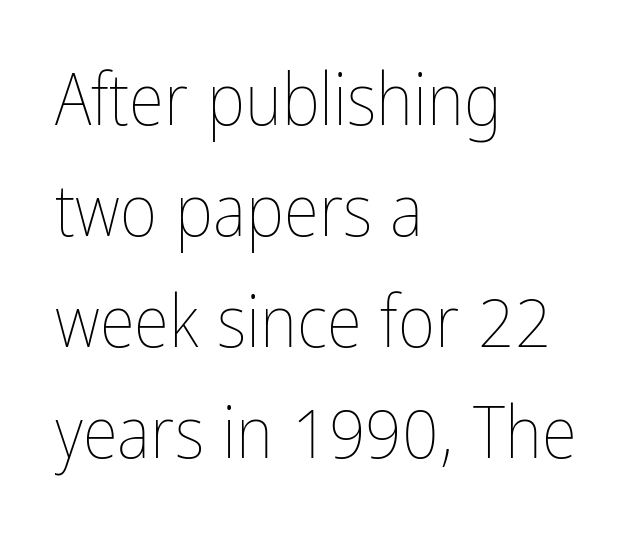
The image shows 72 px thin, condensed type, upright; set left-aligned, normal line spacing (1.54x), normal letter spacing, not underlined; low stroke contrast and a medium x-height.
